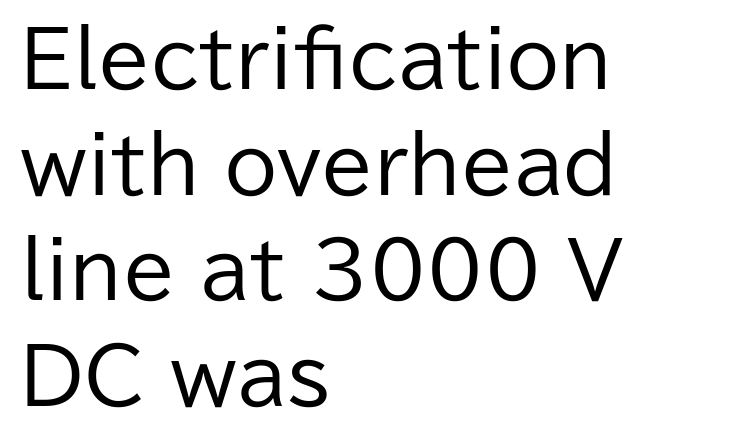
Q: Is the text bold? A: No.
Q: Is the text italic (slanted)? A: No, it is upright.
Q: Is the typeface a serif or a sans-serif typeface? A: Sans-serif.
Q: Is the text underlined? A: No.
Q: How is the paragraph aligned? A: Left-aligned.
Q: Is the spacing between letters normal or unusually wide? A: Normal.
Q: Is the spacing between lines tight, normal or loose? A: Normal.
Q: Width (condensed, normal, or wide)? A: Normal.
Q: Stroke contrast? A: Low.
Q: x-height? A: Medium.
Q: Monospaced? A: No.
